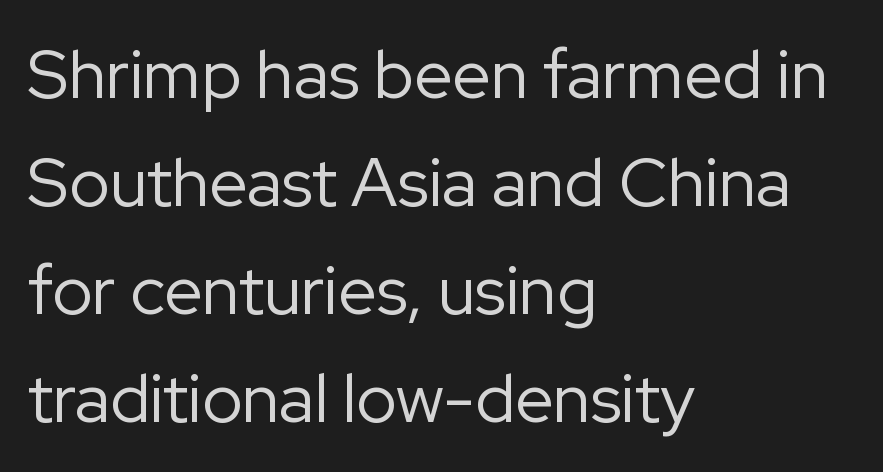
Q: Is the text bold? A: No.
Q: Is the text italic (slanted)? A: No, it is upright.
Q: Is the typeface a serif or a sans-serif typeface? A: Sans-serif.
Q: Is the text underlined? A: No.
Q: How is the paragraph aligned? A: Left-aligned.
Q: Is the spacing between letters normal or unusually wide? A: Normal.
Q: Is the spacing between lines tight, normal or loose? A: Normal.
Q: Width (condensed, normal, or wide)? A: Normal.
Q: Stroke contrast? A: Low.
Q: x-height? A: Medium.
Q: Monospaced? A: No.
